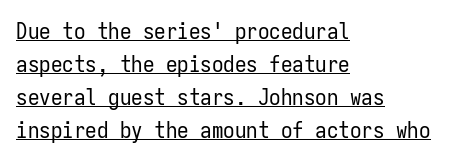
Every character sits straight up, as roman type does. Notice how descenders clear the ascenders below comfortably — that's standard leading. Inter-character spacing is left at the font's built-in metrics. Stems and bowls with no extra thickness — not bold.
